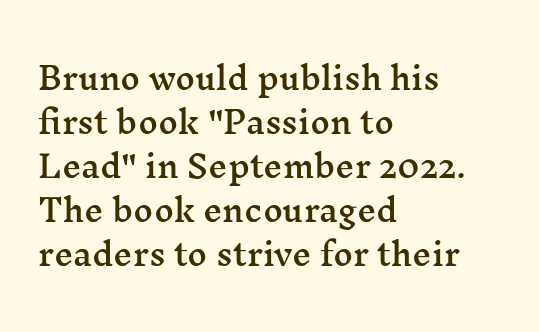
Q: Is the text italic (slanted)? A: No, it is upright.
Q: Is the typeface a serif or a sans-serif typeface? A: Serif.
Q: Is the text underlined? A: No.
Q: How is the paragraph aligned? A: Left-aligned.
Q: Is the spacing between letters normal or unusually wide? A: Normal.
Q: Is the spacing between lines tight, normal or loose? A: Normal.
Q: Width (condensed, normal, or wide)? A: Wide.
Q: Stroke contrast? A: Medium.
Q: x-height? A: Medium.
Q: Monospaced? A: No.
